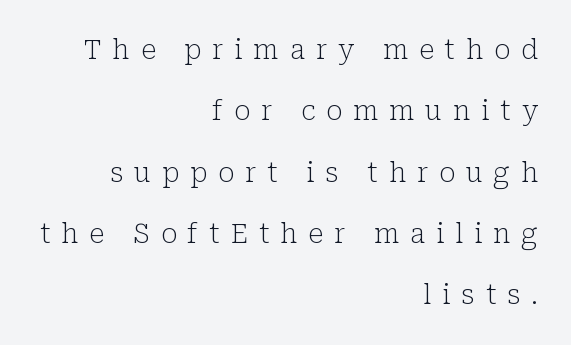
This is the regular roman posture of the typeface. Tracking here is generous; glyphs stand well apart from one another. Compared with typical paragraphs, the rows here are farther apart. Notice how the passage keeps a crisp vertical edge on the right only.
